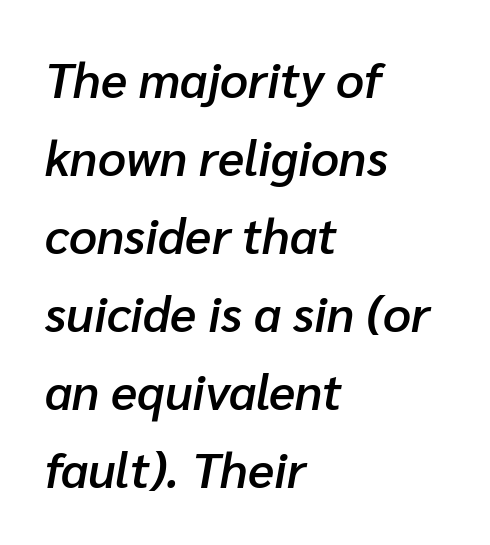
{"italic": "yes", "lean": "right", "slant_degrees": 10, "bold": "semi", "weight": "semibold", "width": "normal", "stroke_contrast": "low", "x_height": "medium", "monospaced": "no", "underline": "no", "align": "left", "line_spacing": "normal", "line_spacing_ratio": 1.59, "letter_spacing": "normal", "letter_spacing_em": 0.0, "glyph_px": 49}
